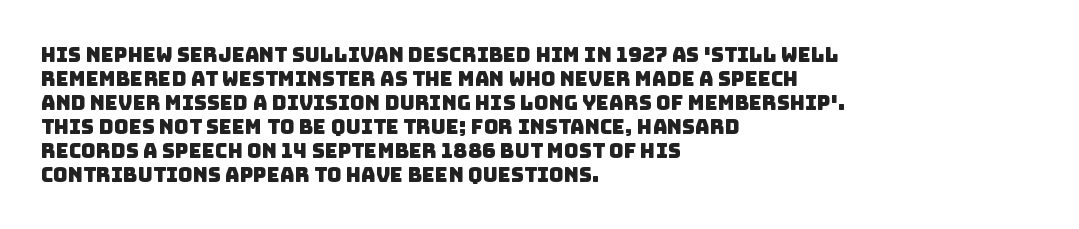
Q: Is the text underlined? A: No.
Q: How is the paragraph aligned? A: Left-aligned.
Q: Is the spacing between letters normal or unusually wide? A: Normal.
